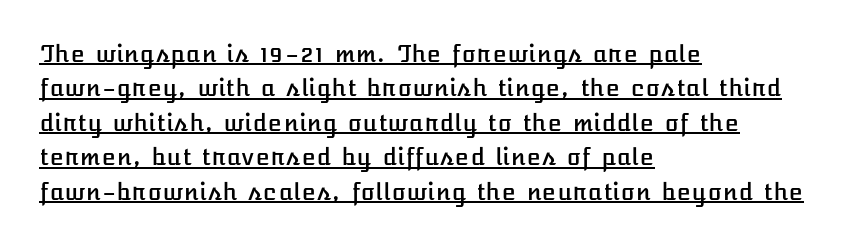
{"italic": "no", "underline": "yes", "align": "left", "line_spacing": "normal", "line_spacing_ratio": 1.5, "letter_spacing": "normal", "letter_spacing_em": 0.0, "glyph_px": 23}
